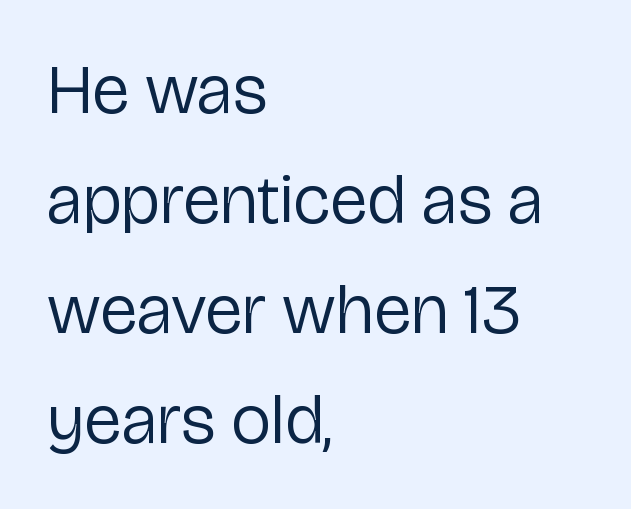
The image shows 70 px regular-weight sans-serif type, upright; set left-aligned, normal line spacing (1.57x), normal letter spacing, not underlined; low stroke contrast and a medium x-height.
